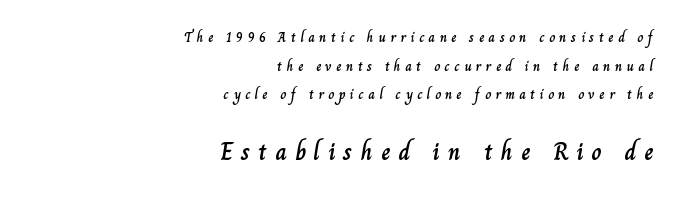
Q: Is the text italic (slanted)? A: Yes.
Q: Is the text underlined? A: No.
Q: How is the paragraph aligned? A: Right-aligned.
Q: Is the spacing between letters normal or unusually wide? A: Unusually wide.
Q: Is the spacing between lines tight, normal or loose? A: Loose.
Q: Which block of text is set in a larger size, the first (top) or the second (bottom)? A: The second (bottom) one.
